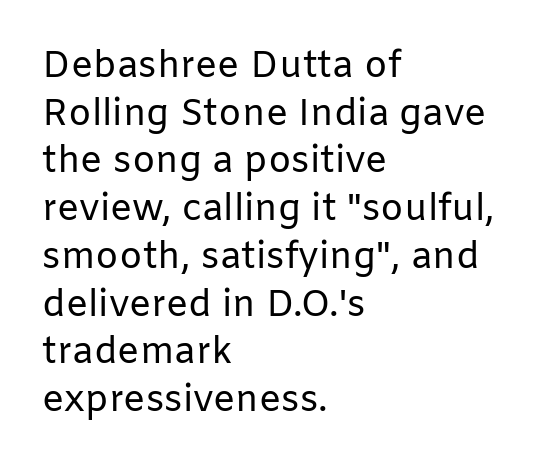
Is this a heavy cut? Hardly; it is regular or lighter. How are the letters spaced? Ordinarily, with no added tracking. The ragged edge is on the right, which tells us the setting is flush left. Characters remain perfectly vertical along every line. This sample has the flowing, uneven cadence of proportional lettering. The area under the type is left untouched.
